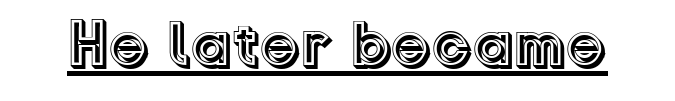
{"italic": "no", "width": "normal", "x_height": "medium", "monospaced": "no", "underline": "yes", "letter_spacing": "normal", "letter_spacing_em": 0.0, "glyph_px": 63}
